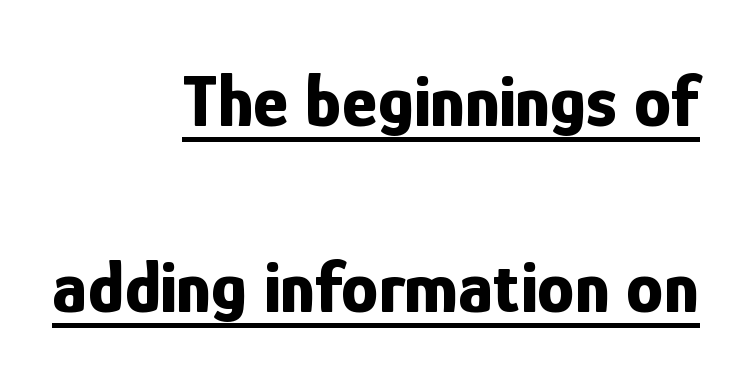
{"serif": "no", "italic": "no", "bold": "yes", "weight": "bold", "width": "condensed", "stroke_contrast": "low", "x_height": "medium", "monospaced": "no", "underline": "yes", "align": "right", "line_spacing": "loose", "line_spacing_ratio": 2.48, "letter_spacing": "normal", "letter_spacing_em": 0.0, "glyph_px": 75}
